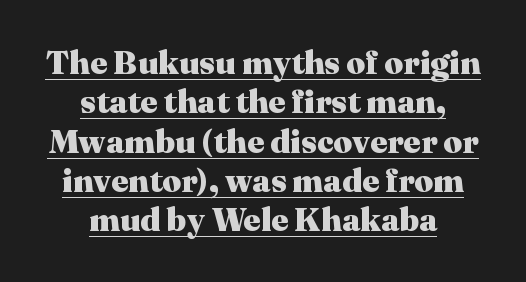
You'd pick this weight for a headline — it's a proper bold. You can tell from the footed stems that serif type was used. Is this a fixed-width face? No — the glyphs have proportional, varying widths. Compared with a flush-left layout, this one balances lines on the center instead. The passage shown is underscored from start to finish. The gaps between neighbouring characters are ordinary and unremarkable.
